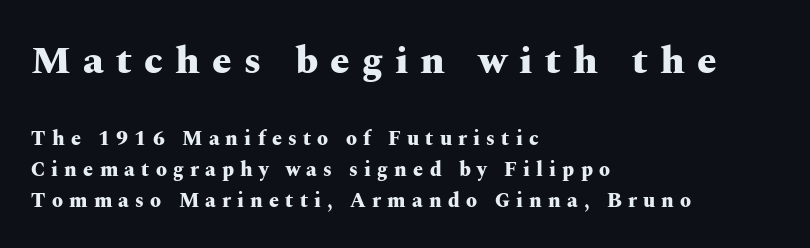
The image shows 39 px heavy, wide serif type, upright; set left-aligned, normal line spacing (1.55x), unusually wide letter spacing (+0.31 em), not underlined; the first (top) block is 1.95x larger; medium stroke contrast and a medium x-height.
